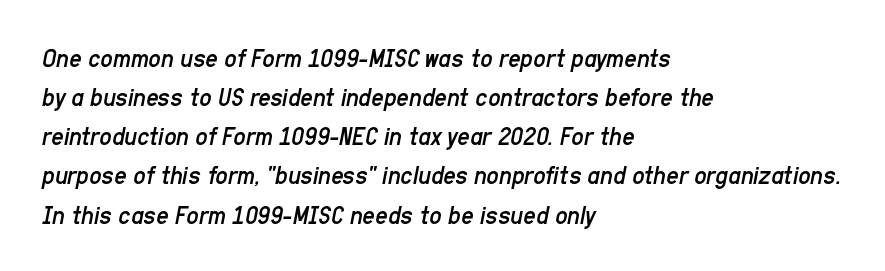
The image shows 27 px text type, italic (leaning right); set left-aligned, normal line spacing (1.45x), normal letter spacing, not underlined.
